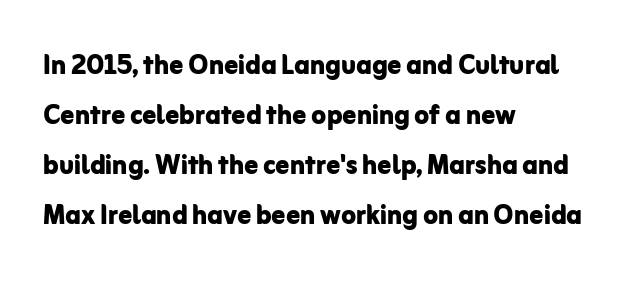
Looks like regular typesetting: each glyph gets only the width it needs. These lines are set flush left with a ragged right edge. The face used here is a sans, in the tradition of grotesques and geometrics. The rendering keeps characters at their native spacing. Characters remain perfectly vertical along every line. The lines sit at an ordinary, default distance from one another.
